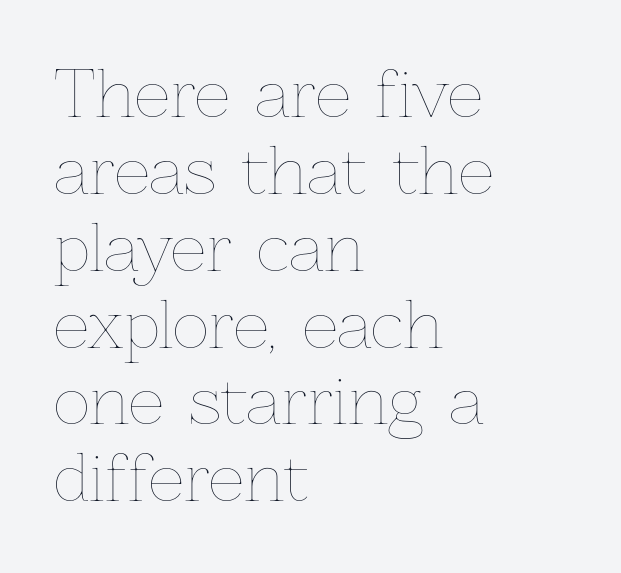
The characters are drawn with everyday or finer stroke widths. Letter spacing: default. Spacing verdict: proportional, widths tailored to each character. Bare-footed words on every line. No italicization has been applied; the sample stays upright. Leftover space on each line is placed entirely after the last word.
